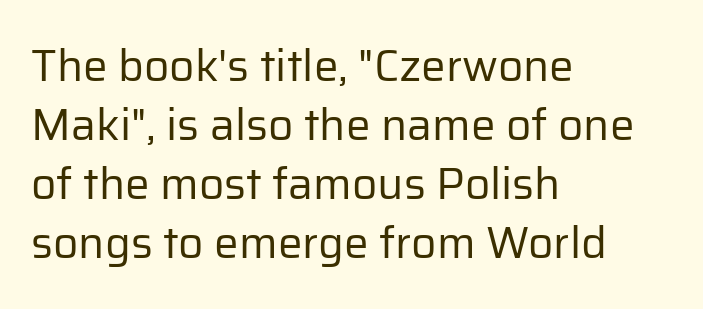
The image shows 44 px regular-weight sans-serif type, upright; set left-aligned, normal line spacing (1.34x), normal letter spacing, not underlined; low stroke contrast and a medium x-height.
